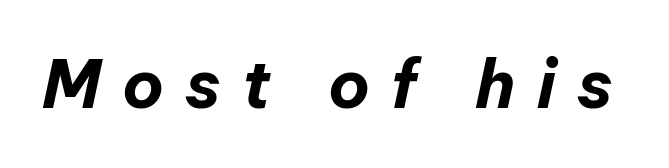
The image shows 66 px bold type, italic (leaning right); set unusually wide letter spacing (+0.32 em), not underlined; low stroke contrast and a medium x-height.
